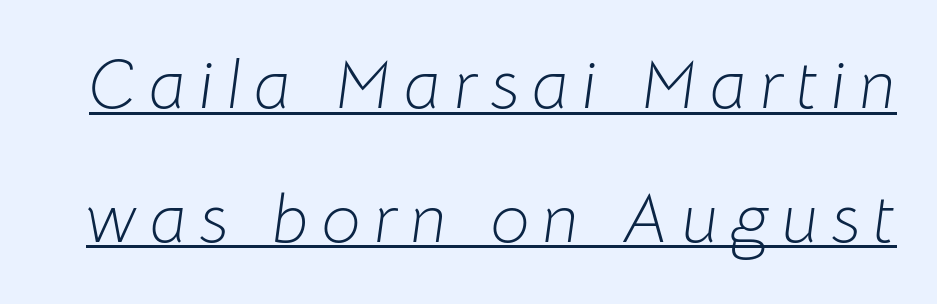
This sample trades compactness for vertical openness between lines. The rendering uses natural spacing where letterforms have individual widths. The whole block is typeset with a tilt. Notice how a bar underscores the lettering throughout. A quiet, ordinary-to-light weight characterises the typeface.
